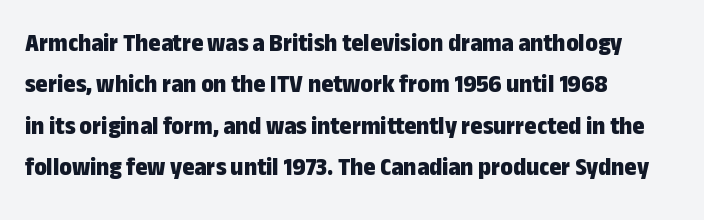
{"italic": "no", "bold": "yes", "underline": "no", "align": "left", "line_spacing": "normal", "line_spacing_ratio": 1.59, "letter_spacing": "normal", "letter_spacing_em": 0.0, "glyph_px": 26}
